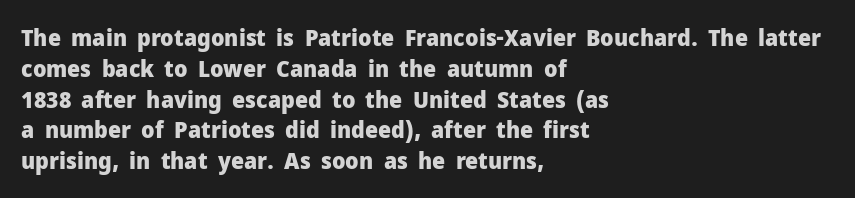
The image shows 23 px bold type, upright; set left-aligned, normal line spacing (1.34x), normal letter spacing, not underlined.
